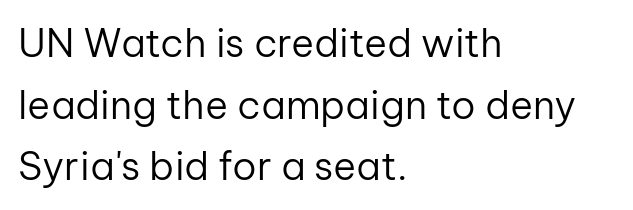
Q: Is the text bold? A: No.
Q: Is the text italic (slanted)? A: No, it is upright.
Q: Is the typeface a serif or a sans-serif typeface? A: Sans-serif.
Q: Is the text underlined? A: No.
Q: How is the paragraph aligned? A: Left-aligned.
Q: Is the spacing between letters normal or unusually wide? A: Normal.
Q: Is the spacing between lines tight, normal or loose? A: Normal.
Q: Width (condensed, normal, or wide)? A: Normal.
Q: Stroke contrast? A: Low.
Q: x-height? A: Medium.
Q: Monospaced? A: No.
